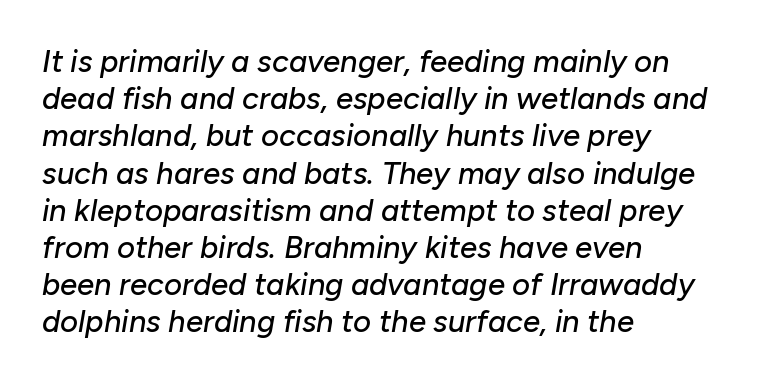
Q: Is the text italic (slanted)? A: Yes, it leans right by about 10 degrees.
Q: Is the text underlined? A: No.
Q: How is the paragraph aligned? A: Left-aligned.
Q: Is the spacing between letters normal or unusually wide? A: Normal.
Q: Width (condensed, normal, or wide)? A: Normal.
Q: Stroke contrast? A: Low.
Q: x-height? A: Medium.
Q: Monospaced? A: No.
